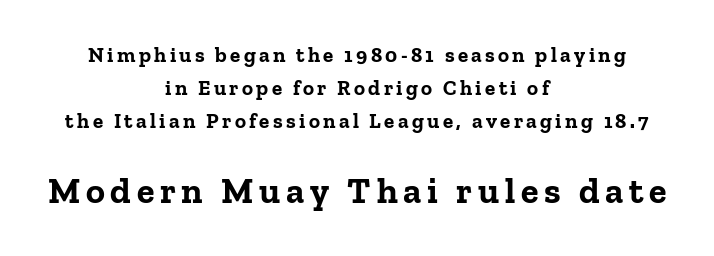
Q: Is the text bold? A: Yes.
Q: Is the text italic (slanted)? A: No, it is upright.
Q: Is the typeface a serif or a sans-serif typeface? A: Serif.
Q: Is the text underlined? A: No.
Q: How is the paragraph aligned? A: Centered.
Q: Is the spacing between lines tight, normal or loose? A: Normal.
Q: Which block of text is set in a larger size, the first (top) or the second (bottom)? A: The second (bottom) one.
Q: Width (condensed, normal, or wide)? A: Normal.
Q: Stroke contrast? A: Low.
Q: x-height? A: Medium.
Q: Monospaced? A: No.
